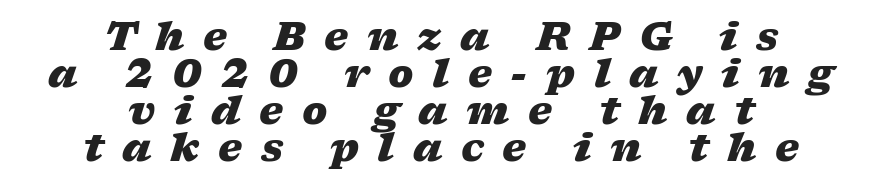
{"italic": "yes", "lean": "right", "slant_degrees": 17, "bold": "yes", "weight": "heavy", "width": "wide", "stroke_contrast": "low", "x_height": "medium", "monospaced": "no", "underline": "no", "align": "center", "line_spacing": "tight", "line_spacing_ratio": 0.97, "letter_spacing": "wide", "letter_spacing_em": 0.49, "glyph_px": 38}
